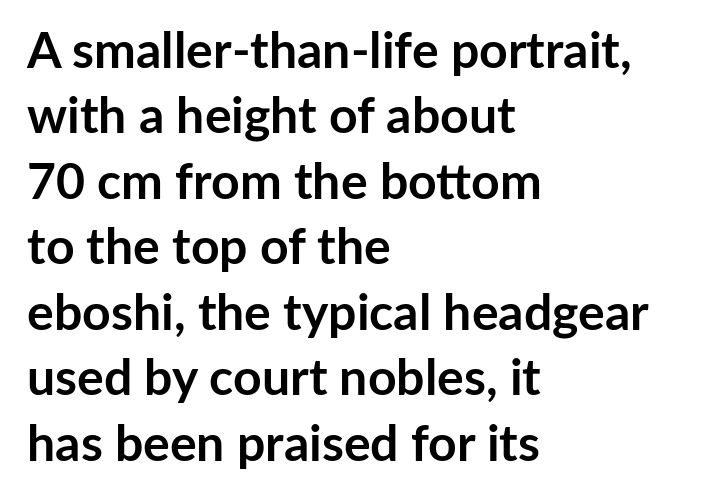
{"serif": "no", "italic": "no", "bold": "yes", "weight": "semibold", "width": "normal", "stroke_contrast": "low", "x_height": "medium", "monospaced": "no", "underline": "no", "align": "left", "line_spacing": "normal", "line_spacing_ratio": 1.31, "letter_spacing": "normal", "letter_spacing_em": 0.0, "glyph_px": 50}
